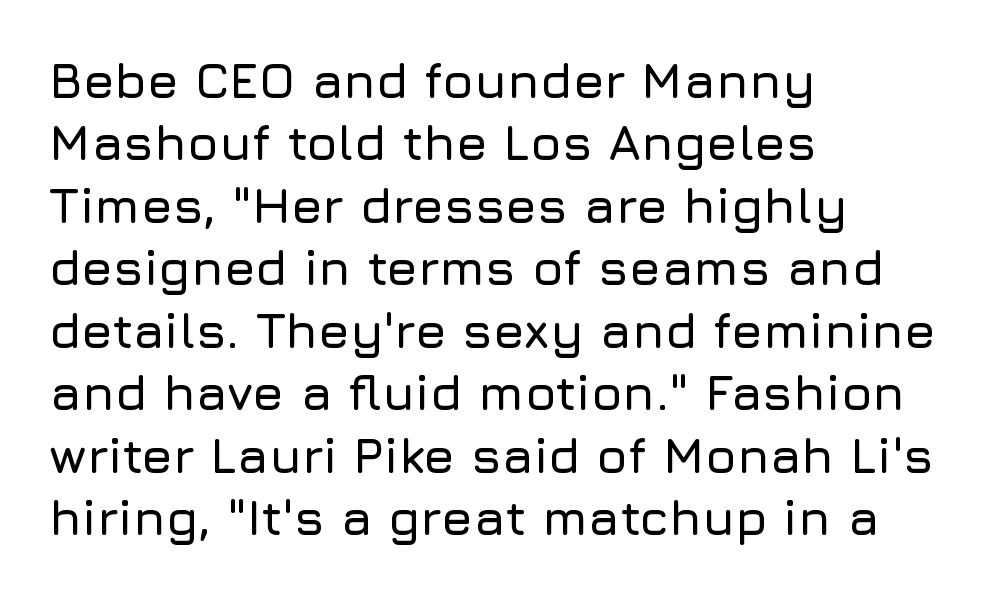
{"serif": "no", "italic": "no", "width": "normal", "stroke_contrast": "low", "x_height": "medium", "monospaced": "no", "underline": "no", "align": "left", "line_spacing": "normal", "line_spacing_ratio": 1.25, "letter_spacing": "normal", "letter_spacing_em": 0.0, "glyph_px": 50}
